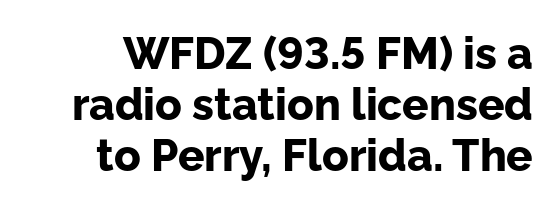
A roman cut, with each character standing at attention. The rendering uses natural spacing where letterforms have individual widths. Compared with a flush-left layout, this one pins lines to the opposite, right side. Classification — sans serif. I'd describe the lettering as bold — thick and assertive.
